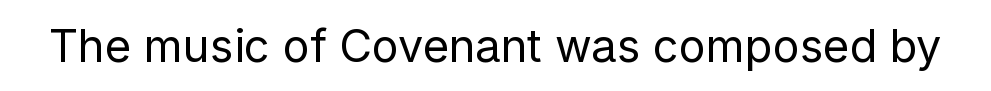
Look at the tracking — it's just the regular setting, nothing added. To sum up the face: it is a sans, with no serifs. Varying glyph widths throughout — classic text-font behaviour. Weight class: somewhere from thin through regular. Lines of text with bare space underneath.
